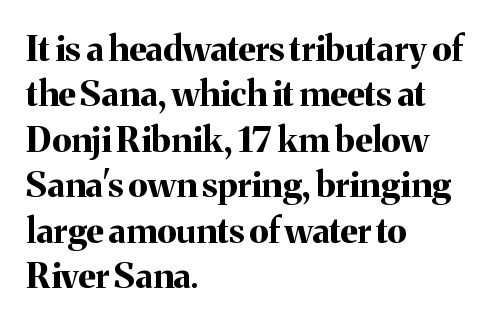
Q: Is the text bold? A: Yes.
Q: Is the text italic (slanted)? A: No, it is upright.
Q: Is the typeface a serif or a sans-serif typeface? A: Serif.
Q: Is the text underlined? A: No.
Q: How is the paragraph aligned? A: Left-aligned.
Q: Is the spacing between letters normal or unusually wide? A: Normal.
Q: Is the spacing between lines tight, normal or loose? A: Normal.
Q: Width (condensed, normal, or wide)? A: Normal.
Q: Stroke contrast? A: Medium.
Q: x-height? A: Medium.
Q: Monospaced? A: No.
